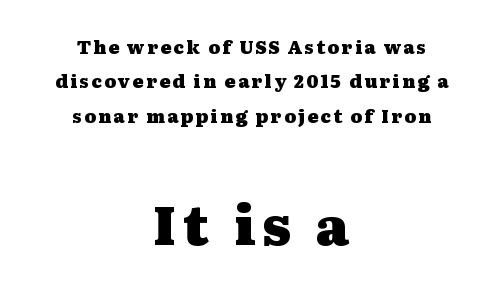
Q: Is the text bold? A: Yes.
Q: Is the text italic (slanted)? A: No, it is upright.
Q: Is the typeface a serif or a sans-serif typeface? A: Serif.
Q: Is the text underlined? A: No.
Q: How is the paragraph aligned? A: Centered.
Q: Is the spacing between lines tight, normal or loose? A: Loose.
Q: Which block of text is set in a larger size, the first (top) or the second (bottom)? A: The second (bottom) one.
Q: Width (condensed, normal, or wide)? A: Wide.
Q: Stroke contrast? A: Medium.
Q: x-height? A: Medium.
Q: Monospaced? A: No.
